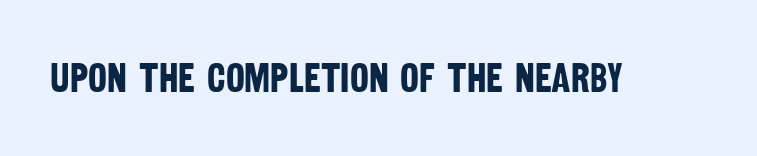
Proportional: the letters do not fall into vertical columns. Heft: maximum for text — a bold. The text was rendered using a sans face with plain stroke endings. A bare baseline throughout the passage. The gaps between neighbouring characters are ordinary and unremarkable.
